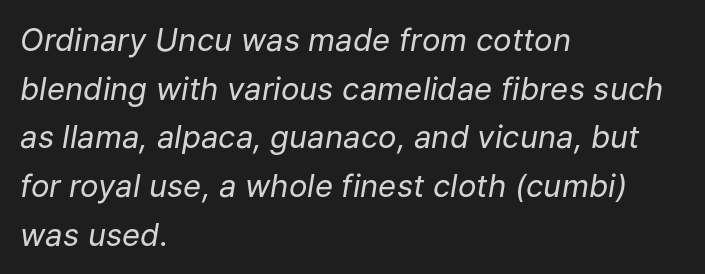
The image shows 31 px regular-weight type, italic (leaning right); set left-aligned, normal line spacing (1.57x), normal letter spacing, not underlined; low stroke contrast and a medium x-height.
